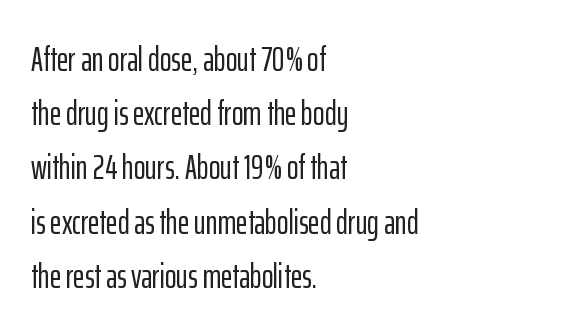
The image shows 35 px condensed sans-serif type, upright; set left-aligned, normal line spacing (1.55x), normal letter spacing, not underlined; low stroke contrast and a medium x-height.
